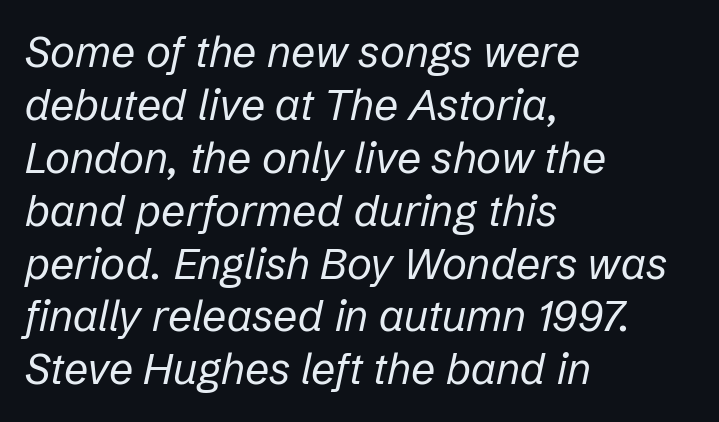
{"italic": "yes", "lean": "right", "slant_degrees": 12, "bold": "no", "weight": "regular", "width": "normal", "stroke_contrast": "low", "x_height": "medium", "monospaced": "no", "underline": "no", "align": "left", "line_spacing_ratio": 1.23, "letter_spacing": "normal", "letter_spacing_em": 0.0, "glyph_px": 43}
